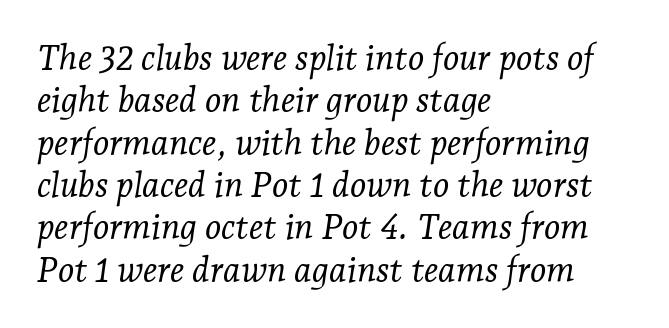
The image shows 35 px light serif type, italic (leaning right); set left-aligned, line spacing 1.21x, normal letter spacing, not underlined; low stroke contrast and a medium x-height.
